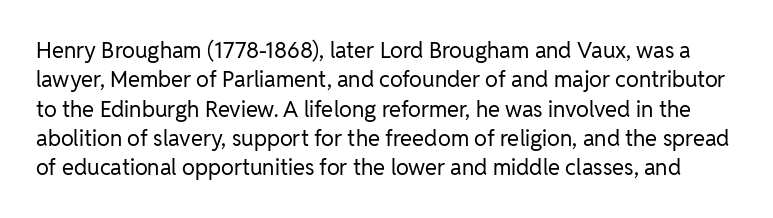
The image shows 22 px text type, upright; set normal line spacing (1.33x), normal letter spacing, not underlined.
